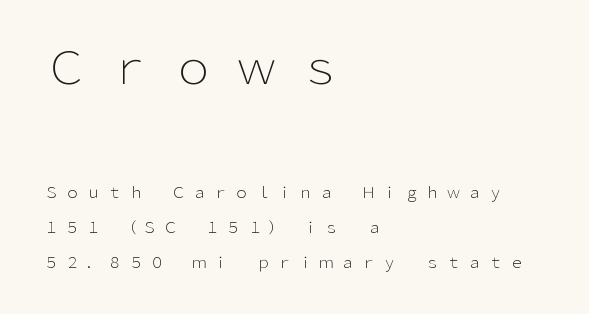
These lines were composed using upright roman letters. The zone under the glyphs is completely vacant. The font is comparable to plain body text, perhaps lighter. The block sitting higher on the canvas is the one with enlarged characters.
